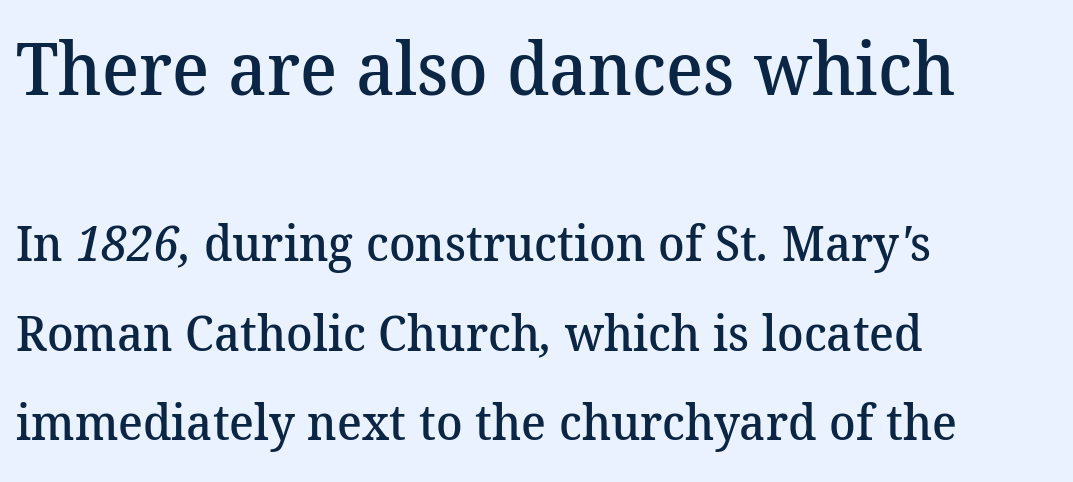
Small tapered or slab feet sit at the stroke ends, so this counts as serif. Check under the words: just untouched page. Inter-character spacing is left at the font's built-in metrics. Does the bottom block carry the larger type? No, the top block does. Notice the strokes are somewhat thickened but not fully heavy: this is a semibold.
